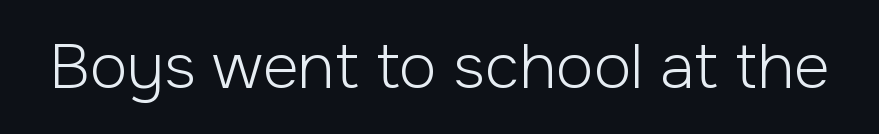
Look at the tracking — it's just the regular setting, nothing added. Proportional: the letters do not fall into vertical columns. Nothing heavy about these letters — not bold at all. The axis of the letterforms is exactly vertical.
